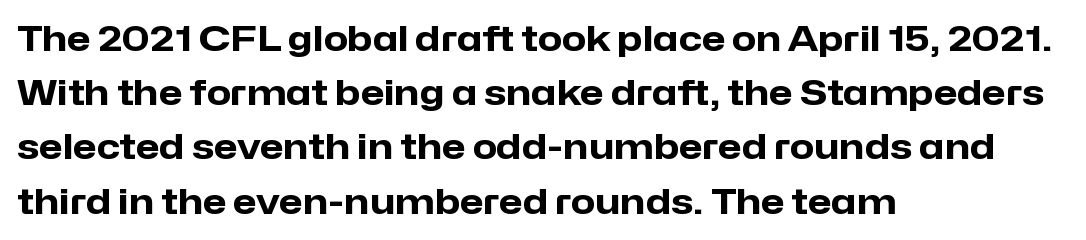
Short note: letters normally spaced. Every stem runs plumb, perpendicular to the baseline. This sample has the flowing, uneven cadence of proportional lettering. The font is running at its bold setting. Unlike a traditional serif, this face leaves its strokes unadorned.
